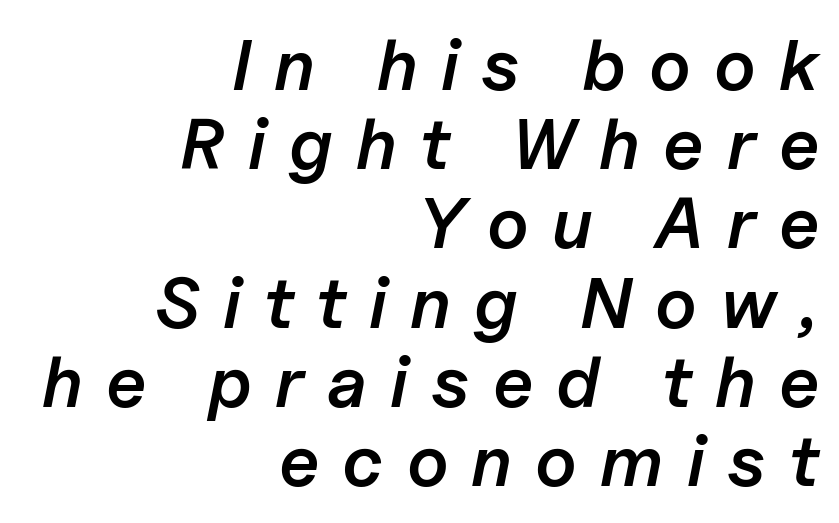
{"italic": "yes", "lean": "right", "slant_degrees": 11, "bold": "semi", "weight": "semibold", "width": "normal", "stroke_contrast": "low", "x_height": "medium", "monospaced": "no", "underline": "no", "align": "right", "line_spacing": "tight", "line_spacing_ratio": 1.1, "letter_spacing": "wide", "letter_spacing_em": 0.32, "glyph_px": 72}
